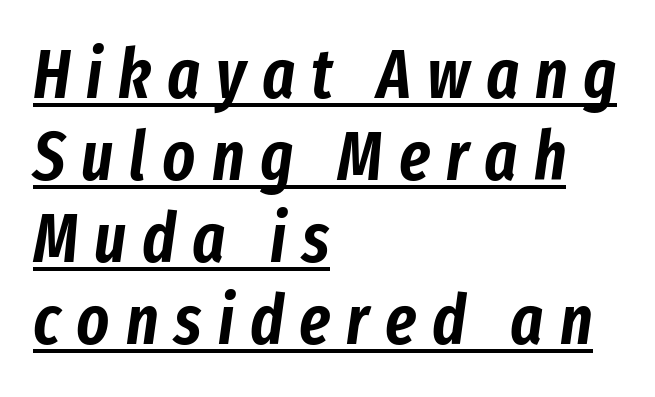
{"italic": "yes", "lean": "right", "slant_degrees": 8, "width": "condensed", "stroke_contrast": "low", "x_height": "medium", "monospaced": "no", "underline": "yes", "align": "left", "line_spacing_ratio": 1.19, "letter_spacing": "wide", "letter_spacing_em": 0.23, "glyph_px": 69}
